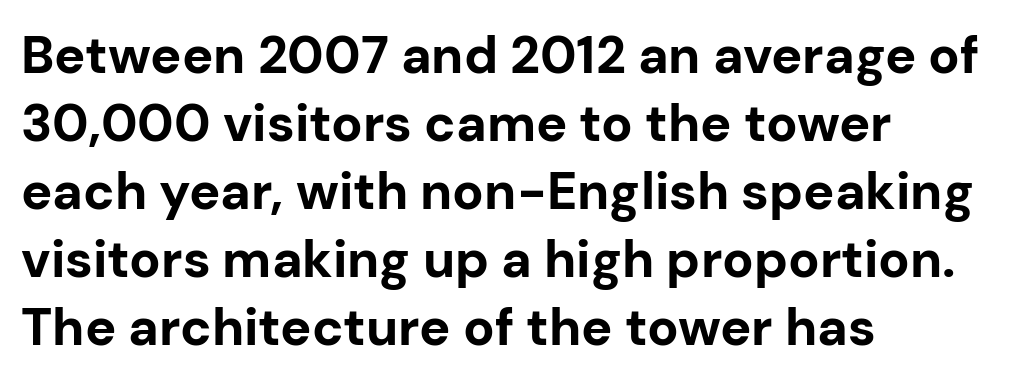
The image shows 52 px bold sans-serif type, upright; set left-aligned, normal line spacing (1.31x), normal letter spacing, not underlined; low stroke contrast and a medium x-height.
